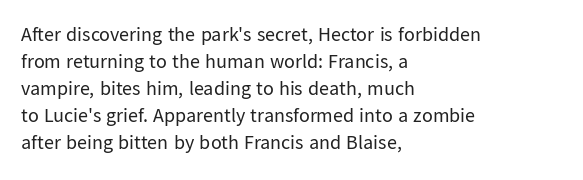
This sample uses an upright cut, with every glyph sitting square on the baseline. Reading down the column, the eye jumps a familiar distance to each next line. The horizontal fit of the characters is conventional and even. This is not heavy type; no bold has been used.
